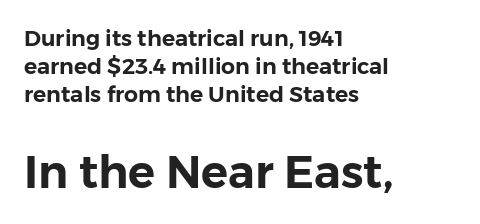
The rendering uses natural spacing where letterforms have individual widths. If you drew a line through each stem, it would be perfectly vertical. The zone under the glyphs is completely vacant. The rendering keeps characters at their native spacing. The setting favours the left margin, as ordinary paragraphs usually do.
